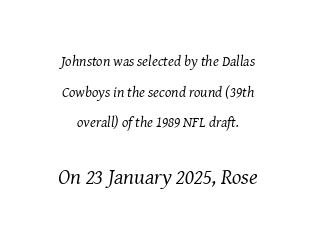
Look at the tracking — it's just the regular setting, nothing added. A clean baseline with only descenders dipping below it. The text carries the slant typical of an italic or oblique font. The font is comparable to plain body text, perhaps lighter. Which chunk is bigger? The second one — the bottom block dwarfs the top.
